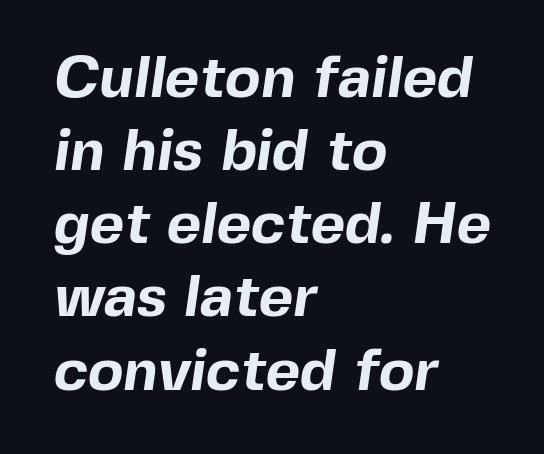
Q: Is the text bold? A: Yes.
Q: Is the typeface a serif or a sans-serif typeface? A: Sans-serif.
Q: Is the text underlined? A: No.
Q: How is the paragraph aligned? A: Left-aligned.
Q: Is the spacing between letters normal or unusually wide? A: Normal.
Q: Width (condensed, normal, or wide)? A: Normal.
Q: x-height? A: Medium.
Q: Monospaced? A: No.
